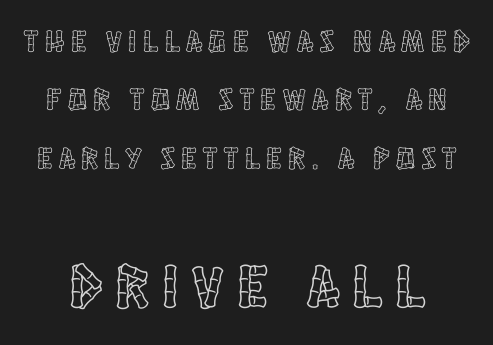
Reading top to bottom, the characters get bigger at the block break. Ascenders rise straight up at ninety degrees. Just letters on the line, the space beneath them empty. The face used here is proportionally spaced, like ordinary book or web type. A typesetter would call this heavily tracked-out type.
